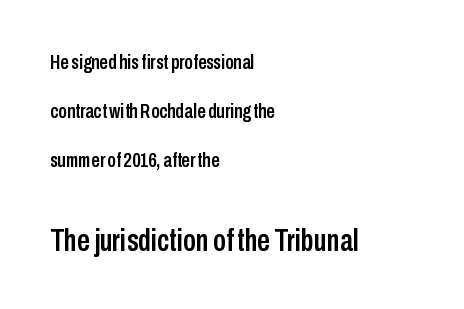
The image shows 32 px condensed sans-serif type, upright; set left-aligned, loose line spacing (2.33x), normal letter spacing, not underlined; the second (bottom) block is 1.52x larger; low stroke contrast and a medium x-height.
